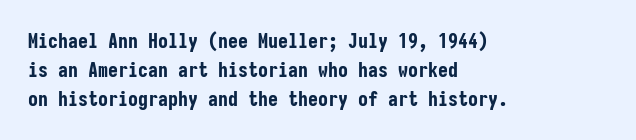
Line starts are locked; line ends wander. Bold? Absolutely — the strokes are thick and heavy. Nobody touched the tracking dial on this one. Bare-footed words on every line. These lines sit exactly where default settings would place them.
